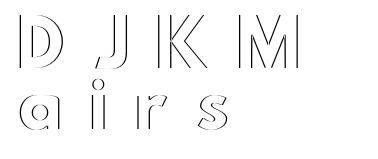
The image shows 64 px wide type, upright; set left-aligned, tight line spacing (0.96x), unusually wide letter spacing (+0.39 em), not underlined; a small x-height.
